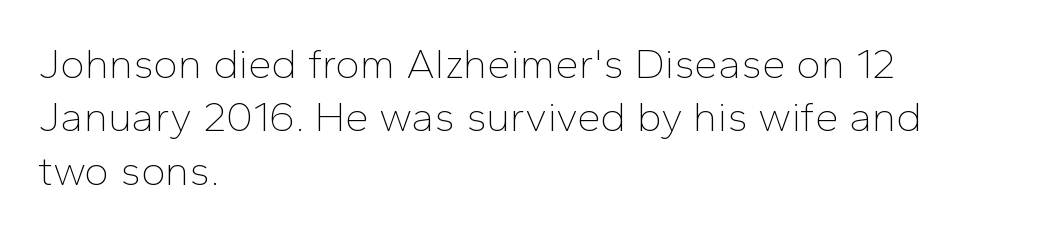
{"serif": "no", "italic": "no", "bold": "no", "weight": "thin", "width": "normal", "stroke_contrast": "low", "x_height": "medium", "monospaced": "no", "underline": "no", "align": "left", "line_spacing": "normal", "line_spacing_ratio": 1.27, "letter_spacing": "normal", "letter_spacing_em": 0.0, "glyph_px": 42}
